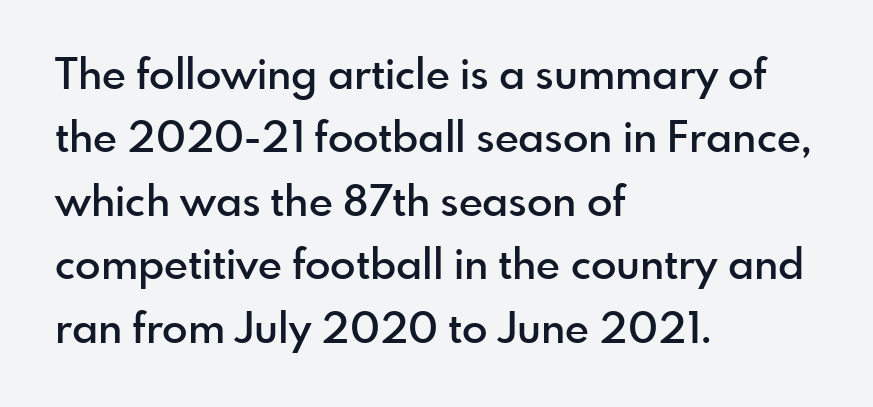
Q: Is the text bold? A: Semi-bold.
Q: Is the text italic (slanted)? A: No, it is upright.
Q: Is the typeface a serif or a sans-serif typeface? A: Sans-serif.
Q: Is the text underlined? A: No.
Q: How is the paragraph aligned? A: Left-aligned.
Q: Is the spacing between letters normal or unusually wide? A: Normal.
Q: Is the spacing between lines tight, normal or loose? A: Normal.
Q: Width (condensed, normal, or wide)? A: Normal.
Q: x-height? A: Small.
Q: Monospaced? A: No.
